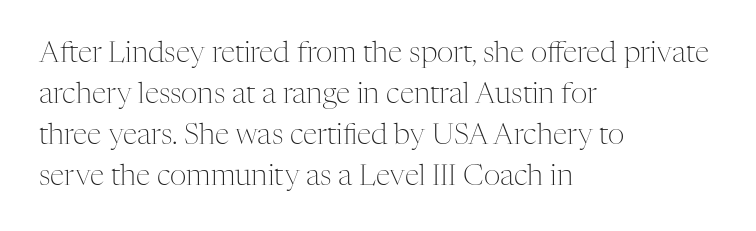
{"serif": "yes", "italic": "no", "bold": "no", "weight": "light", "width": "normal", "stroke_contrast": "medium", "x_height": "medium", "monospaced": "no", "underline": "no", "align": "left", "line_spacing": "normal", "line_spacing_ratio": 1.41, "letter_spacing": "normal", "letter_spacing_em": 0.0, "glyph_px": 29}
